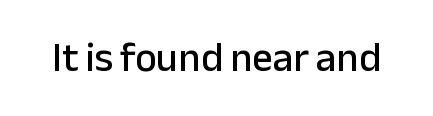
{"serif": "no", "italic": "no", "width": "normal", "stroke_contrast": "low", "x_height": "medium", "monospaced": "no", "underline": "no", "letter_spacing": "normal", "letter_spacing_em": 0.0, "glyph_px": 41}
